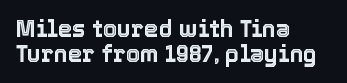
{"italic": "no", "underline": "no", "align": "left", "line_spacing": "tight", "line_spacing_ratio": 1.08, "letter_spacing": "normal", "letter_spacing_em": 0.0, "glyph_px": 23}
